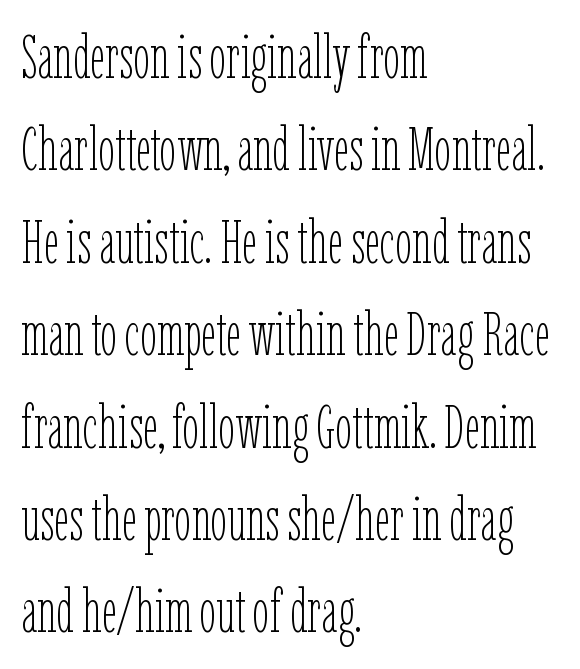
Q: Is the text bold? A: No.
Q: Is the text italic (slanted)? A: No, it is upright.
Q: Is the text underlined? A: No.
Q: How is the paragraph aligned? A: Left-aligned.
Q: Is the spacing between letters normal or unusually wide? A: Normal.
Q: Is the spacing between lines tight, normal or loose? A: Normal.
Q: Width (condensed, normal, or wide)? A: Condensed.
Q: Stroke contrast? A: Low.
Q: x-height? A: Medium.
Q: Monospaced? A: No.
